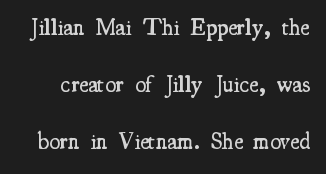
You could call the tracking neutral — neither tight nor loose. Clear beneath every line of the passage. This is moderately heavy type, rendered in semibold. Quick note: interline space is abundant. The letters stand upright; this is a roman face.
